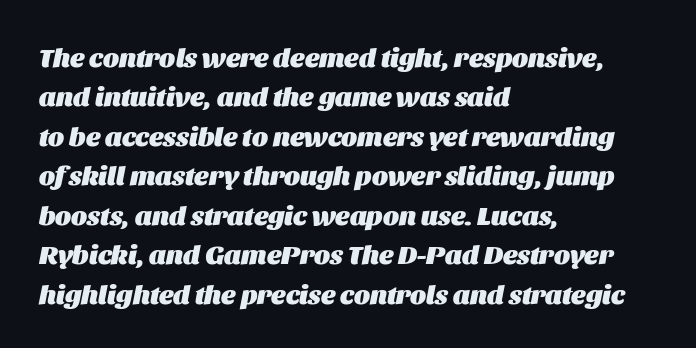
The image shows 27 px bold type, italic (leaning right); set left-aligned, normal line spacing (1.46x), normal letter spacing, not underlined.
